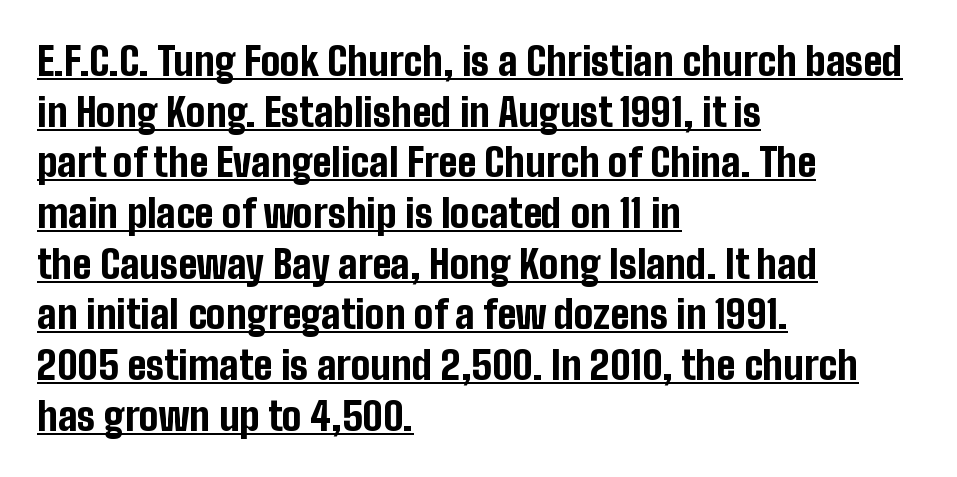
The image shows 39 px bold, condensed sans-serif type, upright; set left-aligned, normal line spacing (1.3x), normal letter spacing, underlined; low stroke contrast and a medium x-height.
